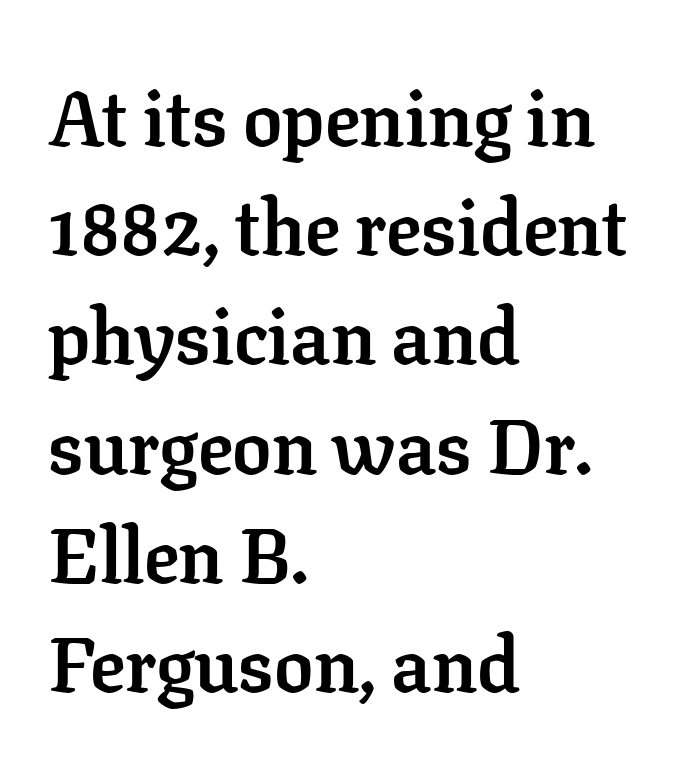
Q: Is the text bold? A: Yes.
Q: Is the text italic (slanted)? A: No, it is upright.
Q: Is the typeface a serif or a sans-serif typeface? A: Serif.
Q: Is the text underlined? A: No.
Q: How is the paragraph aligned? A: Left-aligned.
Q: Is the spacing between letters normal or unusually wide? A: Normal.
Q: Is the spacing between lines tight, normal or loose? A: Normal.
Q: Width (condensed, normal, or wide)? A: Normal.
Q: Stroke contrast? A: Low.
Q: x-height? A: Medium.
Q: Monospaced? A: No.
